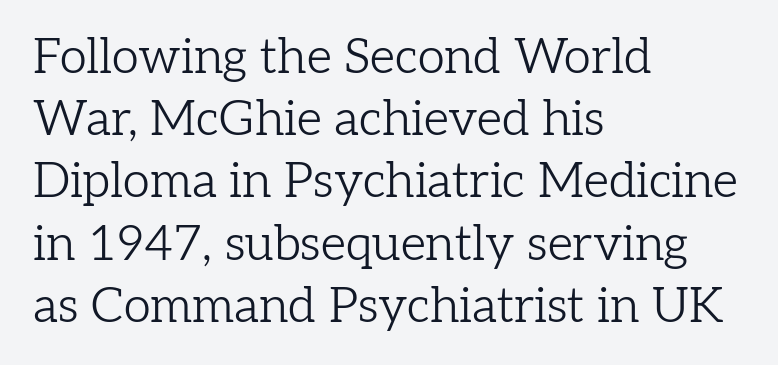
Q: Is the text bold? A: No.
Q: Is the text italic (slanted)? A: No, it is upright.
Q: Is the typeface a serif or a sans-serif typeface? A: Serif.
Q: Is the text underlined? A: No.
Q: How is the paragraph aligned? A: Left-aligned.
Q: Is the spacing between letters normal or unusually wide? A: Normal.
Q: Is the spacing between lines tight, normal or loose? A: Normal.
Q: Width (condensed, normal, or wide)? A: Normal.
Q: Stroke contrast? A: Low.
Q: x-height? A: Medium.
Q: Monospaced? A: No.
